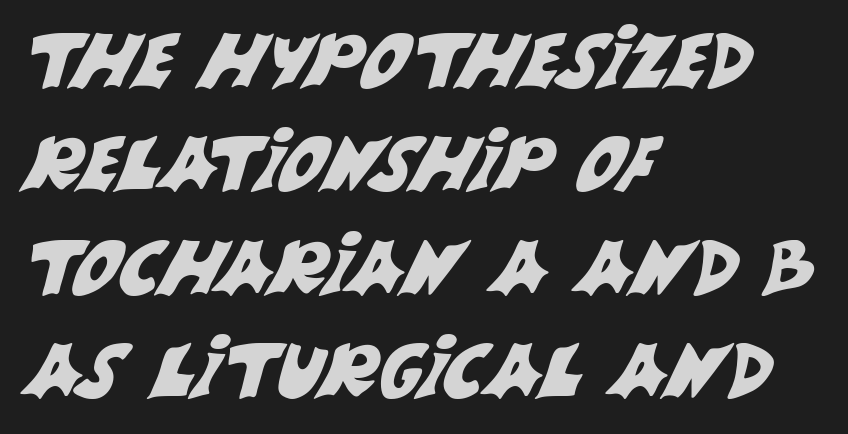
{"serif": "no", "width": "normal", "stroke_contrast": "medium", "x_height": "large", "monospaced": "no", "underline": "no", "align": "left", "line_spacing": "normal", "line_spacing_ratio": 1.38, "letter_spacing": "normal", "letter_spacing_em": 0.0, "glyph_px": 75}
